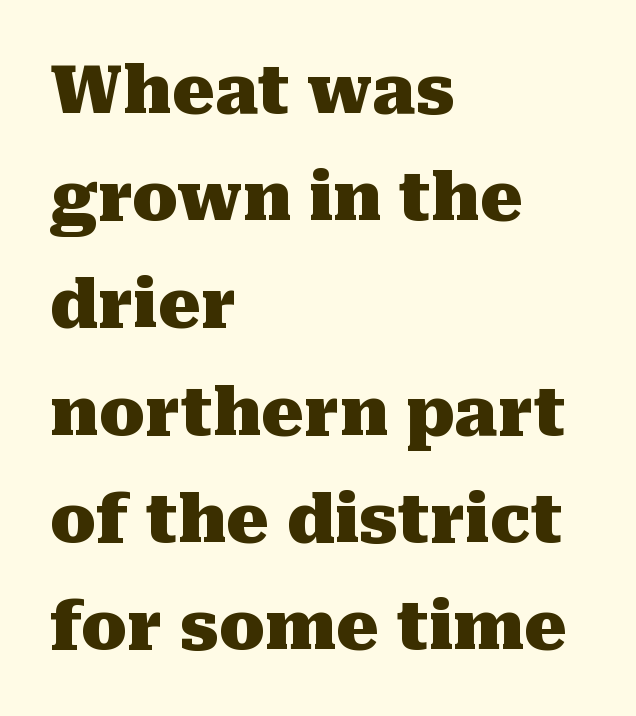
Q: Is the text bold? A: Yes.
Q: Is the text italic (slanted)? A: No, it is upright.
Q: Is the typeface a serif or a sans-serif typeface? A: Serif.
Q: Is the text underlined? A: No.
Q: How is the paragraph aligned? A: Left-aligned.
Q: Is the spacing between letters normal or unusually wide? A: Normal.
Q: Is the spacing between lines tight, normal or loose? A: Normal.
Q: Width (condensed, normal, or wide)? A: Normal.
Q: Stroke contrast? A: Medium.
Q: x-height? A: Medium.
Q: Monospaced? A: No.
